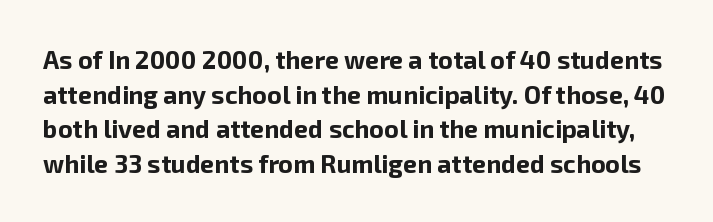
In terms of weight, the rendering is a true, heavy bold. Descenders are the only things crossing below the line. These lines sit exactly where default settings would place them. These lines were composed using upright roman letters. Standard letterfit; no display-style spreading of the glyphs.
